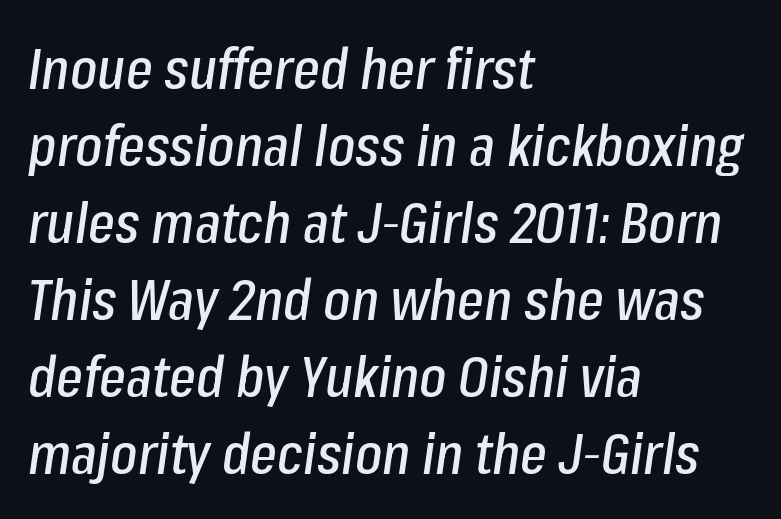
The image shows 57 px condensed type, italic (leaning right); set left-aligned, normal line spacing (1.35x), normal letter spacing, not underlined; low stroke contrast and a medium x-height.
